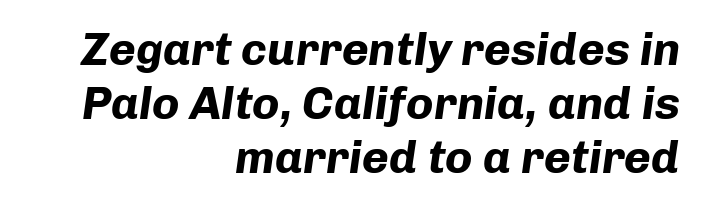
Here the glyphs are tracked normally, forming tight word shapes. Has an underline been added? It has not. Does the weight exceed regular? Yes, all the way to bold. The setting favours the right margin, as signatures and pull-quotes sometimes do. The lettering tilts uniformly, giving the passage an italic look.
